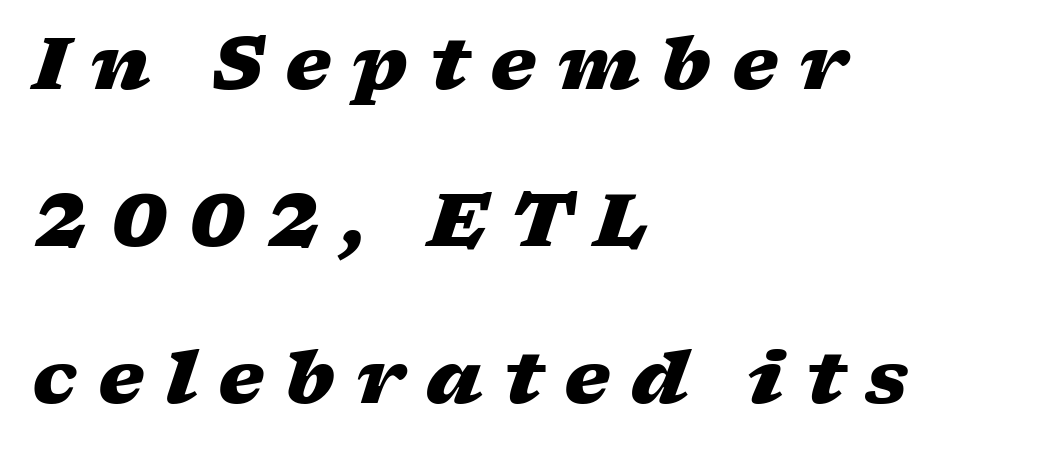
Slanted lettering throughout. The string is rendered with underlining switched off. The passage shown stacks its lines with a broad gap. The rendering anchors every line to the left-hand side. A typesetter would call this heavily tracked-out type. Looks like regular typesetting: each glyph gets only the width it needs.
